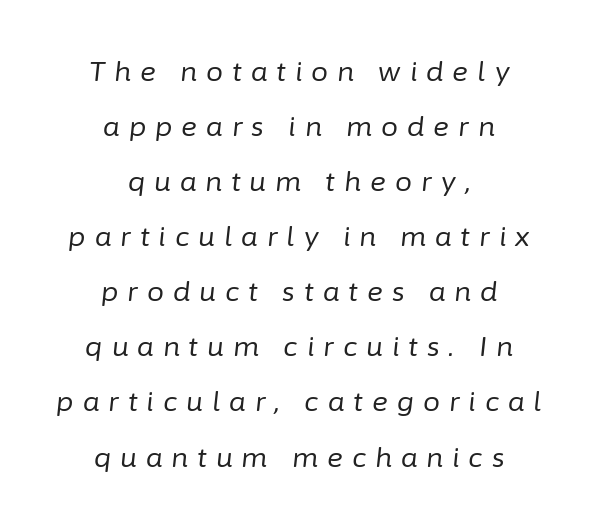
Q: Is the text bold? A: No.
Q: Is the text italic (slanted)? A: Yes, it leans right by about 6 degrees.
Q: Is the text underlined? A: No.
Q: How is the paragraph aligned? A: Centered.
Q: Is the spacing between letters normal or unusually wide? A: Unusually wide.
Q: Is the spacing between lines tight, normal or loose? A: Loose.
